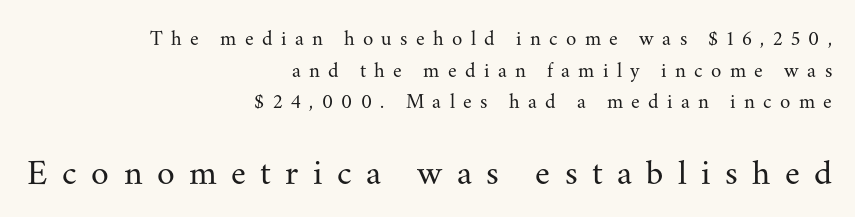
{"serif": "yes", "italic": "no", "bold": "no", "weight": "regular", "width": "normal", "stroke_contrast": "medium", "x_height": "small", "monospaced": "no", "underline": "no", "align": "right", "line_spacing": "normal", "line_spacing_ratio": 1.51, "letter_spacing": "wide", "letter_spacing_em": 0.4, "larger_block": "second", "size_ratio": 1.71, "glyph_px": 36}
